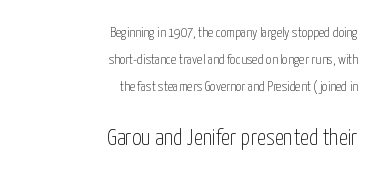
Q: Is the text bold? A: No.
Q: Is the text italic (slanted)? A: No, it is upright.
Q: Is the text underlined? A: No.
Q: How is the paragraph aligned? A: Right-aligned.
Q: Is the spacing between letters normal or unusually wide? A: Normal.
Q: Is the spacing between lines tight, normal or loose? A: Loose.
Q: Which block of text is set in a larger size, the first (top) or the second (bottom)? A: The second (bottom) one.
